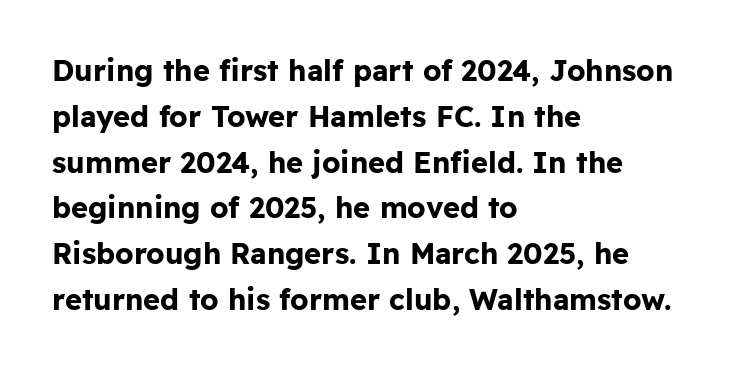
{"serif": "no", "italic": "no", "bold": "yes", "weight": "bold", "width": "normal", "stroke_contrast": "low", "x_height": "medium", "monospaced": "no", "underline": "no", "align": "left", "line_spacing": "normal", "line_spacing_ratio": 1.58, "letter_spacing": "normal", "letter_spacing_em": 0.0, "glyph_px": 29}
